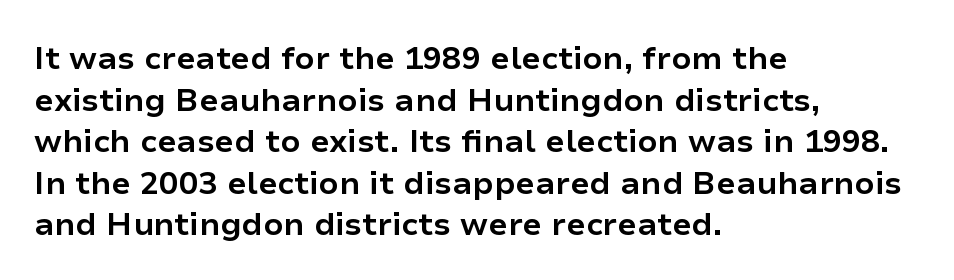
The image shows 32 px bold sans-serif type, upright; set left-aligned, normal line spacing (1.3x), normal letter spacing, not underlined; low stroke contrast and a medium x-height.
